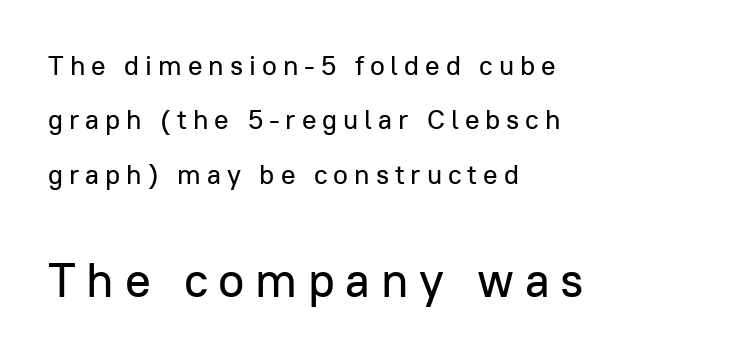
The space directly below the letters is spotless. The setting favours the left margin, as ordinary paragraphs usually do. Tall strokes in this sample are plumb rather than angled. Is this a sans? Yes — the strokes have no serifs. The rendering enlarges the type as you move from the upper chunk to the lower.
